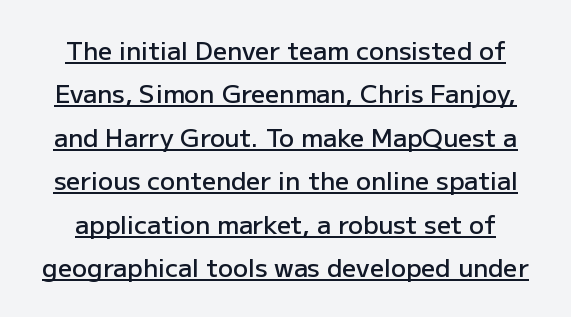
Q: Is the text bold? A: Semi-bold.
Q: Is the text italic (slanted)? A: No, it is upright.
Q: Is the text underlined? A: Yes.
Q: Is the spacing between letters normal or unusually wide? A: Normal.
